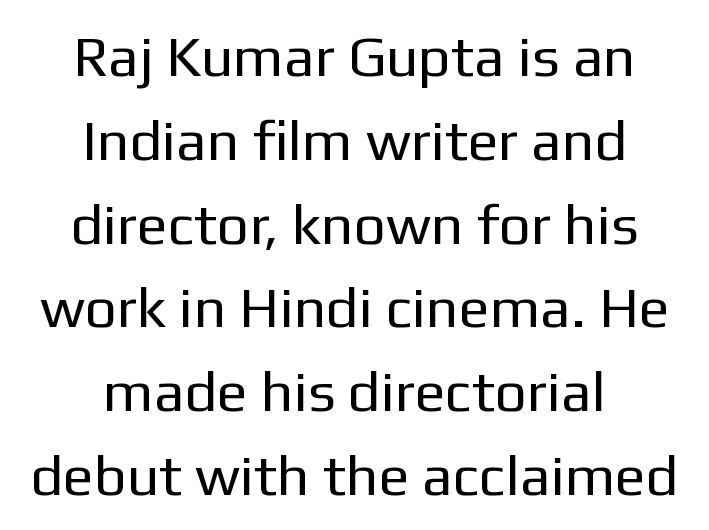
{"serif": "no", "italic": "no", "bold": "no", "weight": "regular", "width": "normal", "stroke_contrast": "low", "x_height": "medium", "monospaced": "no", "underline": "no", "align": "center", "line_spacing": "normal", "line_spacing_ratio": 1.47, "letter_spacing": "normal", "letter_spacing_em": 0.0, "glyph_px": 57}
